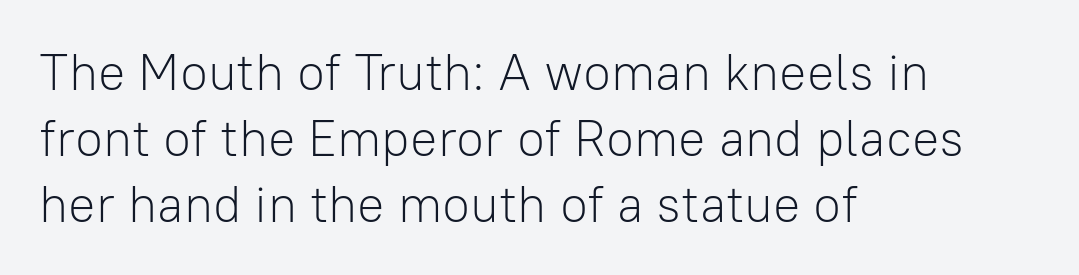
Q: Is the text bold? A: No.
Q: Is the text italic (slanted)? A: No, it is upright.
Q: Is the typeface a serif or a sans-serif typeface? A: Sans-serif.
Q: Is the text underlined? A: No.
Q: How is the paragraph aligned? A: Left-aligned.
Q: Is the spacing between letters normal or unusually wide? A: Normal.
Q: Is the spacing between lines tight, normal or loose? A: Normal.
Q: Width (condensed, normal, or wide)? A: Normal.
Q: Stroke contrast? A: Low.
Q: x-height? A: Medium.
Q: Monospaced? A: No.
